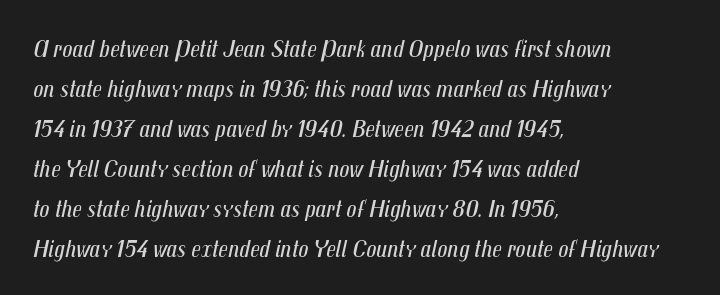
Each row of text sits above clean, open space. Reading down the column, the eye jumps a familiar distance to each next line. The passage shown is not bold in any degree. The passage is arranged the way most books set body copy — flush left. Tracking here is standard; glyphs follow each other at the usual distance.
